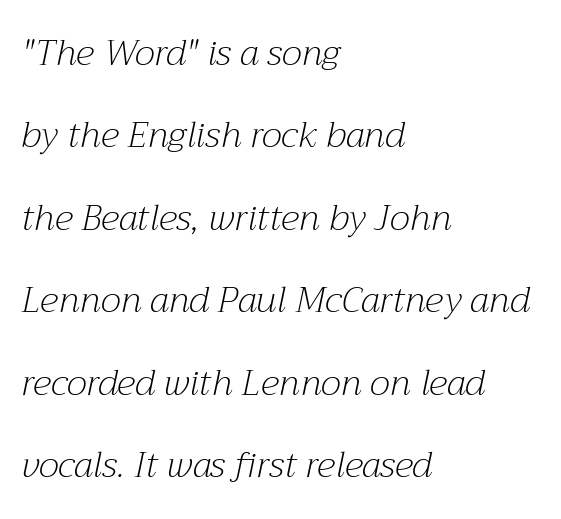
Note the varied advance widths — an 'i' is clearly narrower than an 'm'. Stems and bowls with no extra thickness — not bold. Observe the serifs anchoring each vertical stroke in this sample. Vertical spacing — loose.
